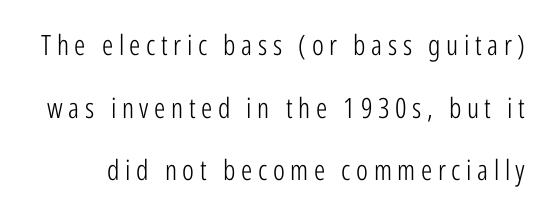
The image shows 28 px light, condensed sans-serif type, upright; set loose line spacing (2.24x), unusually wide letter spacing (+0.2 em), not underlined; low stroke contrast and a medium x-height.
